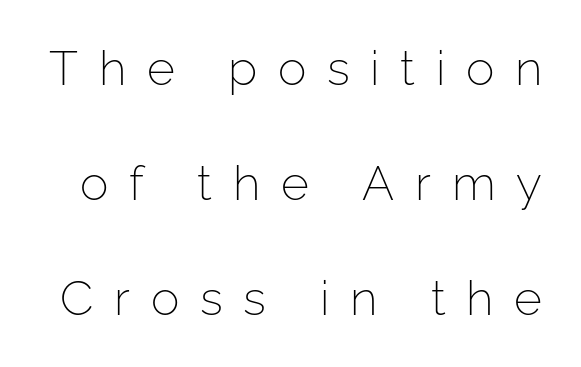
{"serif": "no", "italic": "no", "bold": "no", "weight": "light", "width": "normal", "stroke_contrast": "low", "x_height": "medium", "monospaced": "no", "underline": "no", "line_spacing": "loose", "line_spacing_ratio": 2.4, "letter_spacing": "wide", "letter_spacing_em": 0.43, "glyph_px": 48}
